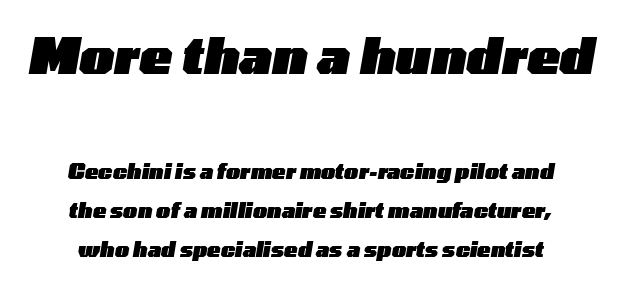
Q: Is the text bold? A: Yes.
Q: Is the text italic (slanted)? A: Yes, it leans right by about 10 degrees.
Q: Is the text underlined? A: No.
Q: How is the paragraph aligned? A: Centered.
Q: Is the spacing between letters normal or unusually wide? A: Normal.
Q: Is the spacing between lines tight, normal or loose? A: Loose.
Q: Which block of text is set in a larger size, the first (top) or the second (bottom)? A: The first (top) one.
Q: Width (condensed, normal, or wide)? A: Wide.
Q: Stroke contrast? A: Low.
Q: x-height? A: Medium.
Q: Monospaced? A: No.
